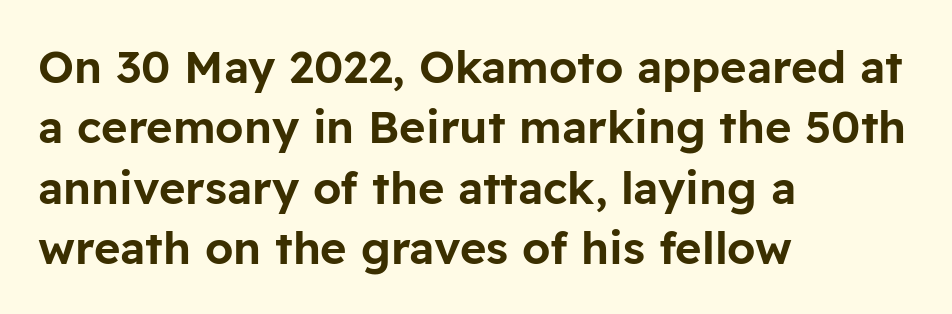
The image shows 45 px sans-serif type, upright; set left-aligned, normal line spacing (1.34x), normal letter spacing, not underlined; low stroke contrast and a medium x-height.
